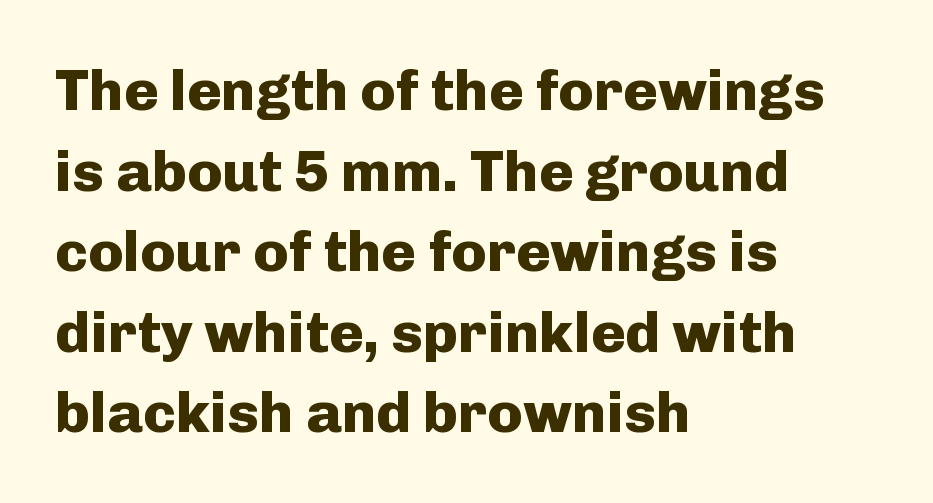
The image shows 58 px heavy sans-serif type, upright; set left-aligned, normal line spacing (1.39x), normal letter spacing, not underlined; low stroke contrast and a medium x-height.
